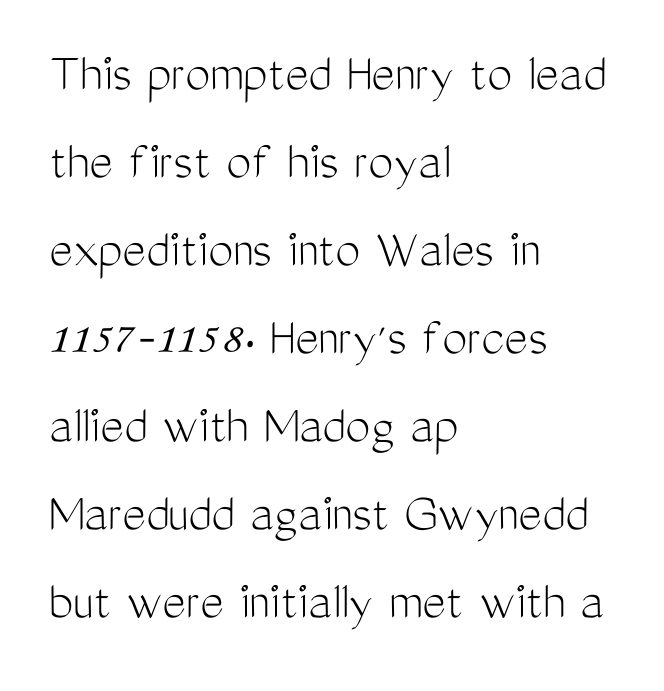
The image shows 56 px light, condensed sans-serif type, upright; set left-aligned, normal line spacing (1.57x), normal letter spacing, not underlined; medium stroke contrast and a medium x-height.
